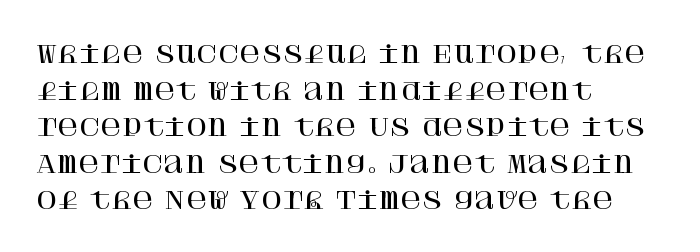
{"italic": "no", "underline": "no", "align": "left", "line_spacing": "normal", "line_spacing_ratio": 1.59, "letter_spacing": "normal", "letter_spacing_em": 0.0, "glyph_px": 23}
